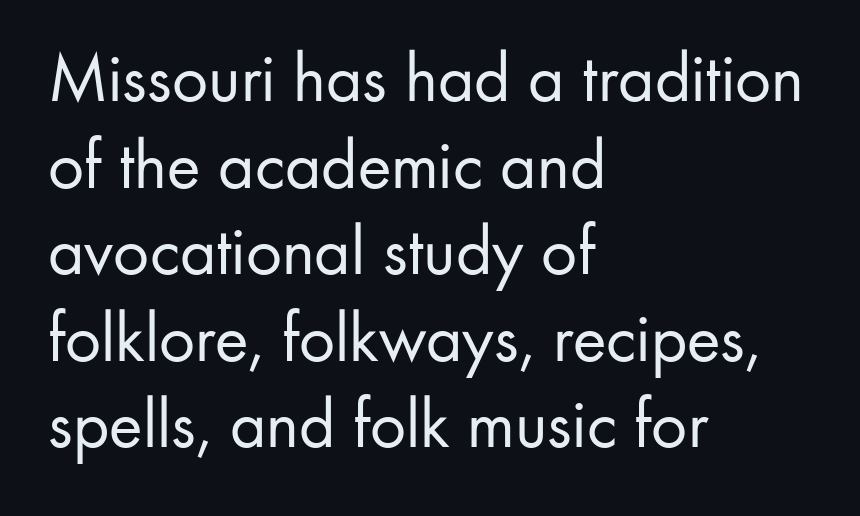
The image shows 71 px regular-weight sans-serif type, upright; set left-aligned, line spacing 1.22x, normal letter spacing, not underlined; low stroke contrast and a small x-height.
